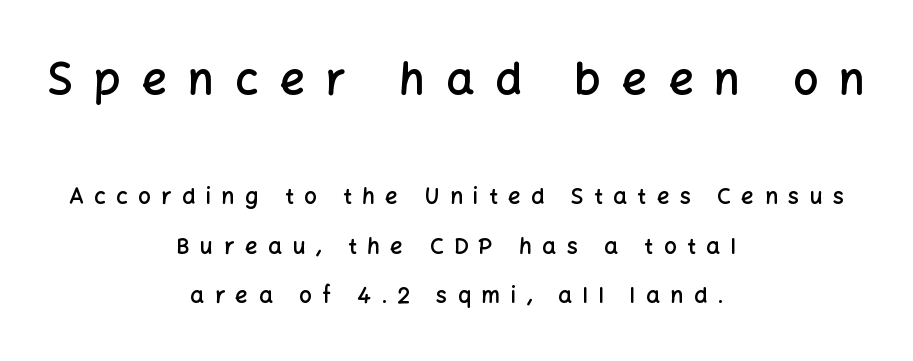
{"serif": "no", "italic": "no", "bold": "semi", "weight": "semibold", "width": "normal", "stroke_contrast": "low", "x_height": "medium", "monospaced": "no", "underline": "no", "align": "center", "line_spacing": "loose", "line_spacing_ratio": 2.25, "letter_spacing": "wide", "letter_spacing_em": 0.48, "larger_block": "first", "size_ratio": 2.0, "glyph_px": 44}
